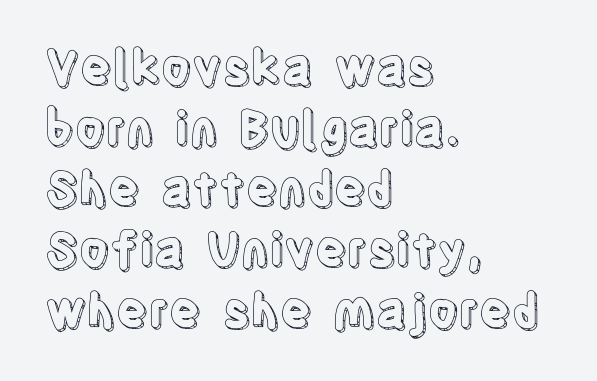
Q: Is the text italic (slanted)? A: No, it is upright.
Q: Is the text underlined? A: No.
Q: How is the paragraph aligned? A: Left-aligned.
Q: Is the spacing between letters normal or unusually wide? A: Normal.
Q: Is the spacing between lines tight, normal or loose? A: Normal.
Q: Width (condensed, normal, or wide)? A: Condensed.
Q: x-height? A: Large.
Q: Monospaced? A: No.
